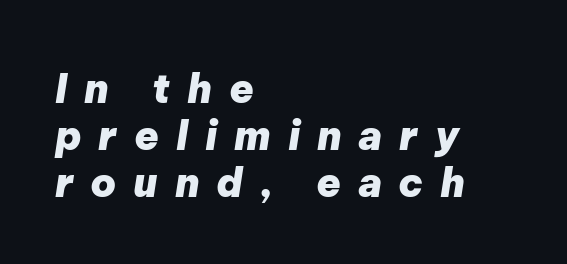
{"italic": "yes", "lean": "right", "slant_degrees": 9, "bold": "yes", "weight": "heavy", "width": "normal", "stroke_contrast": "low", "x_height": "medium", "monospaced": "no", "underline": "no", "align": "left", "line_spacing_ratio": 1.18, "letter_spacing": "wide", "letter_spacing_em": 0.42, "glyph_px": 40}
